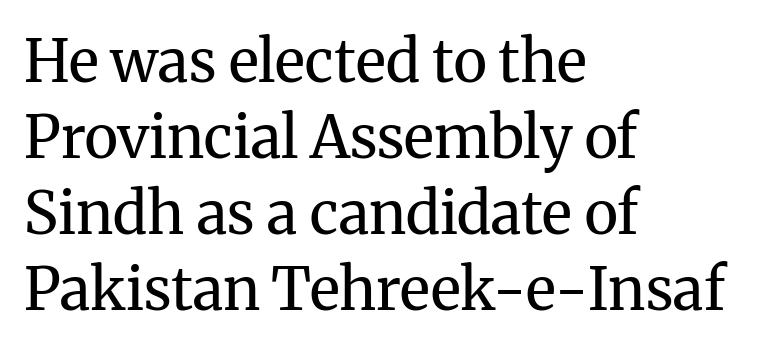
{"serif": "yes", "italic": "no", "bold": "no", "weight": "regular", "width": "normal", "stroke_contrast": "medium", "x_height": "medium", "monospaced": "no", "underline": "no", "align": "left", "line_spacing": "normal", "line_spacing_ratio": 1.31, "letter_spacing": "normal", "letter_spacing_em": 0.0, "glyph_px": 58}
